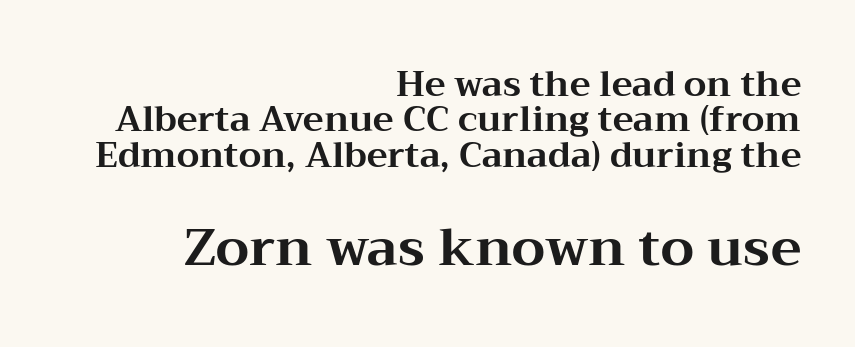
The image shows 52 px bold, wide serif type, upright; set right-aligned, tight line spacing (1.01x), normal letter spacing, not underlined; the second (bottom) block is 1.49x larger; medium stroke contrast and a medium x-height.
